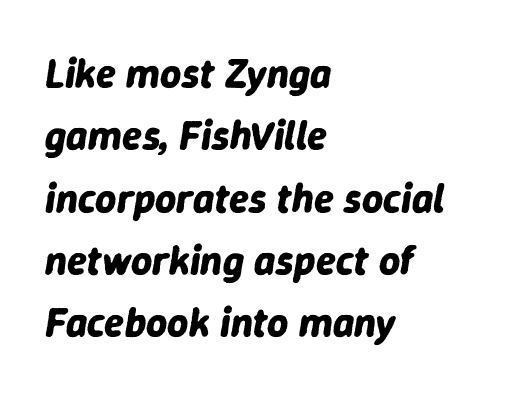
Q: Is the text bold? A: Yes.
Q: Is the text italic (slanted)? A: Yes, it leans right by about 9 degrees.
Q: Is the text underlined? A: No.
Q: How is the paragraph aligned? A: Left-aligned.
Q: Is the spacing between letters normal or unusually wide? A: Normal.
Q: Is the spacing between lines tight, normal or loose? A: Normal.
Q: Width (condensed, normal, or wide)? A: Normal.
Q: Stroke contrast? A: Low.
Q: x-height? A: Medium.
Q: Monospaced? A: No.
